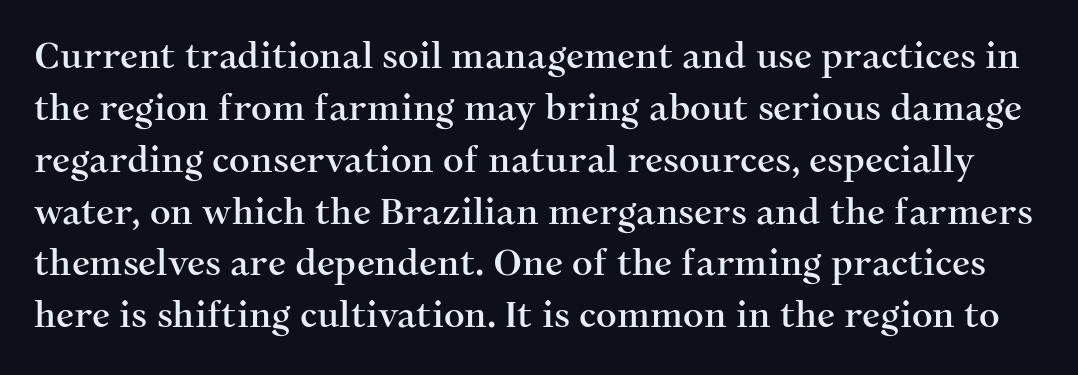
{"serif": "yes", "italic": "no", "width": "normal", "stroke_contrast": "medium", "x_height": "medium", "monospaced": "no", "underline": "no", "line_spacing": "normal", "line_spacing_ratio": 1.44, "letter_spacing": "normal", "letter_spacing_em": 0.0, "glyph_px": 36}
